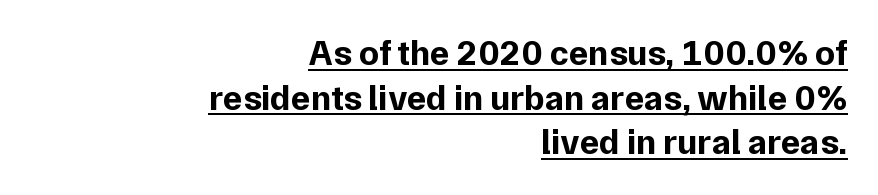
The image shows 36 px bold sans-serif type, upright; set right-aligned, line spacing 1.24x, normal letter spacing, underlined; low stroke contrast and a medium x-height.
